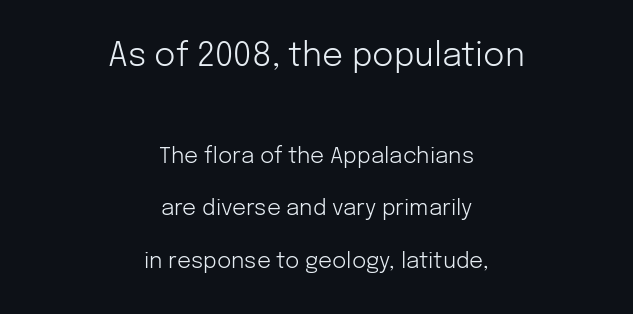
The vertical gap from one line to the next is large. In CSS terms this would be text-align: center. A typesetter would call this zero additional tracking. Weight: in the light-to-regular range.
